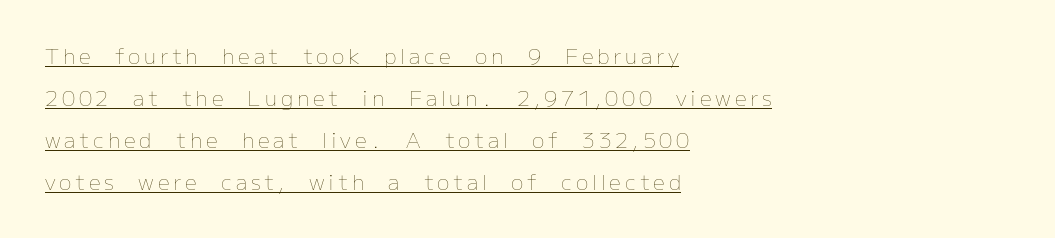
The image shows 21 px text type, upright; set left-aligned, loose line spacing (2.0x), underlined.
